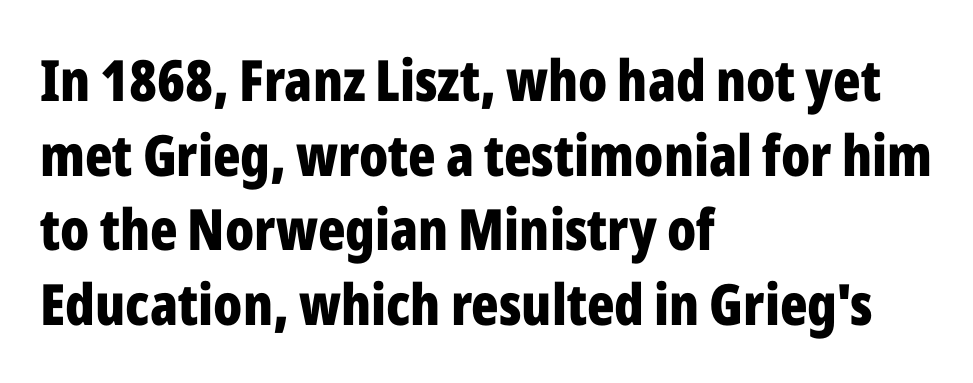
{"serif": "no", "italic": "no", "bold": "yes", "weight": "bold", "width": "condensed", "stroke_contrast": "low", "x_height": "medium", "monospaced": "no", "underline": "no", "align": "left", "line_spacing": "normal", "line_spacing_ratio": 1.31, "letter_spacing": "normal", "letter_spacing_em": 0.0, "glyph_px": 57}
